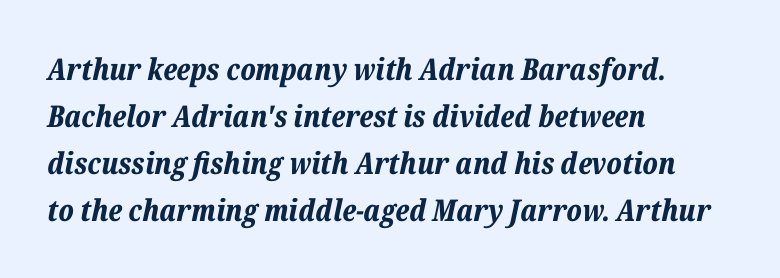
Q: Is the text bold? A: Yes.
Q: Is the text italic (slanted)? A: Yes, it leans right by about 12 degrees.
Q: Is the text underlined? A: No.
Q: How is the paragraph aligned? A: Left-aligned.
Q: Is the spacing between letters normal or unusually wide? A: Normal.
Q: Is the spacing between lines tight, normal or loose? A: Normal.
Q: Width (condensed, normal, or wide)? A: Normal.
Q: Stroke contrast? A: Low.
Q: x-height? A: Medium.
Q: Monospaced? A: No.
